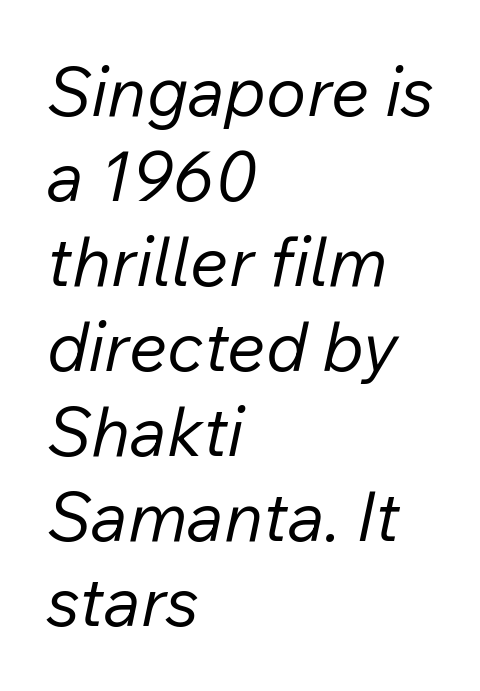
The paragraph has a hard left edge and a soft right edge. Default kerning and tracking; the words read as compact shapes. The font sits on the lighter half of the weight spectrum, regular included. The lettering tilts uniformly, giving the passage an italic look. Underlining? Definitely not there.
